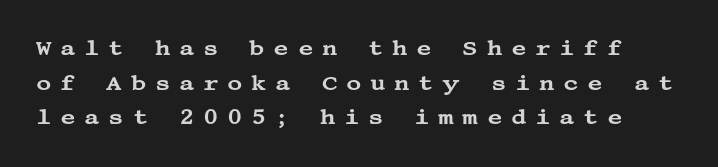
Underlining? Definitely not there. The space between consecutive lines is moderate. The lettering holds an erect, upright posture throughout. Short note: letters widely spaced.
